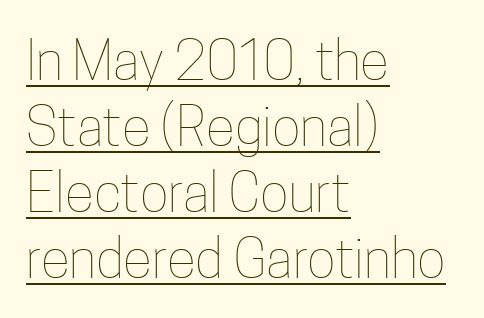
Q: Is the text bold? A: No.
Q: Is the text italic (slanted)? A: No, it is upright.
Q: Is the text underlined? A: Yes.
Q: How is the paragraph aligned? A: Left-aligned.
Q: Is the spacing between letters normal or unusually wide? A: Normal.
Q: Width (condensed, normal, or wide)? A: Condensed.
Q: Stroke contrast? A: Low.
Q: x-height? A: Medium.
Q: Monospaced? A: No.
